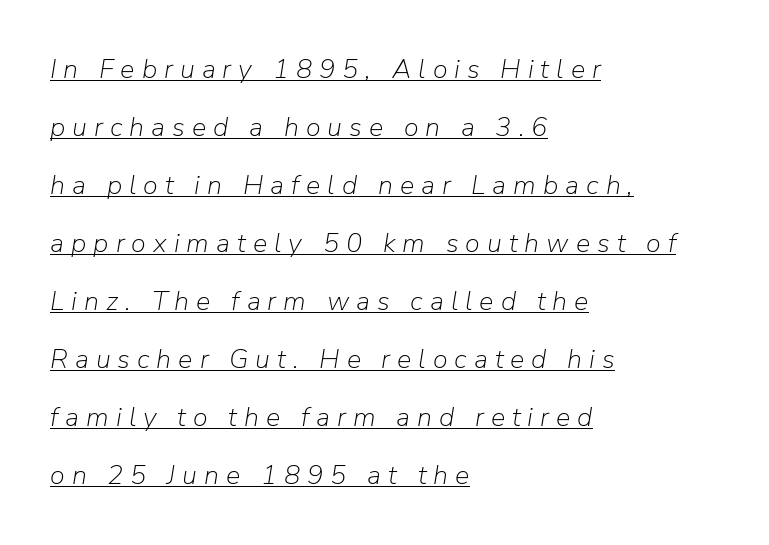
Q: Is the text bold? A: No.
Q: Is the text italic (slanted)? A: Yes, it leans right by about 9 degrees.
Q: Is the text underlined? A: Yes.
Q: How is the paragraph aligned? A: Left-aligned.
Q: Is the spacing between letters normal or unusually wide? A: Unusually wide.
Q: Is the spacing between lines tight, normal or loose? A: Loose.
